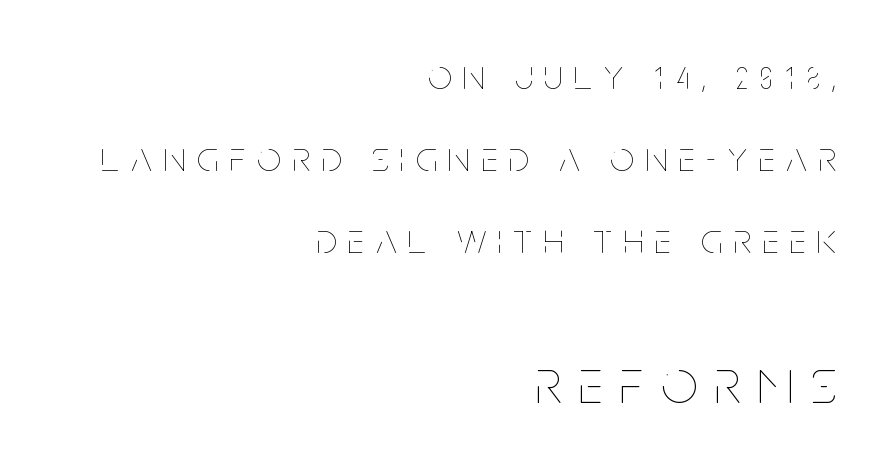
Does extra space separate the letters? Yes, quite a lot of it. Block two is the big one; block one sits smaller above it. Weight: in the light-to-regular range. A student would call this right alignment; a typographer would say flush right, rag left. The letters stand upright; this is a roman face. The letters advance in unequal steps, a hallmark of proportional type.
